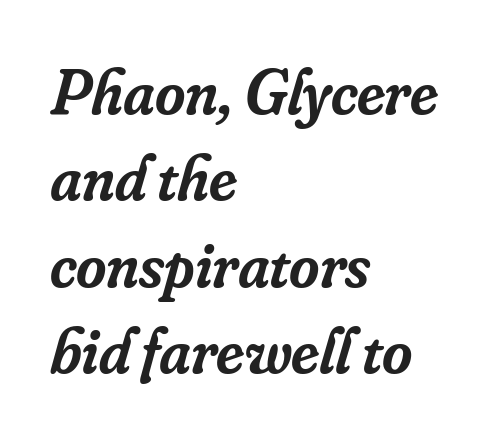
The image shows 65 px semibold serif type, italic (leaning right); set left-aligned, normal line spacing (1.33x), normal letter spacing, not underlined; low stroke contrast and a small x-height.
